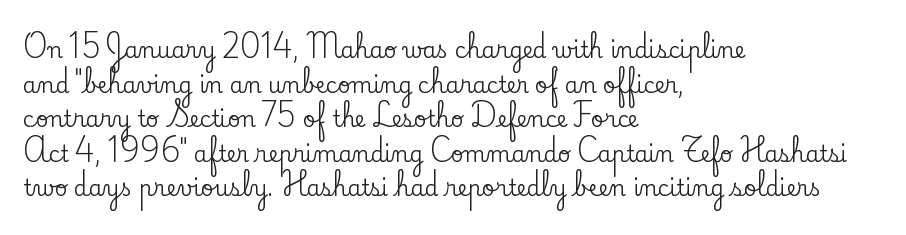
Q: Is the text italic (slanted)? A: No, it is upright.
Q: Is the text underlined? A: No.
Q: How is the paragraph aligned? A: Left-aligned.
Q: Is the spacing between letters normal or unusually wide? A: Normal.
Q: Is the spacing between lines tight, normal or loose? A: Normal.
